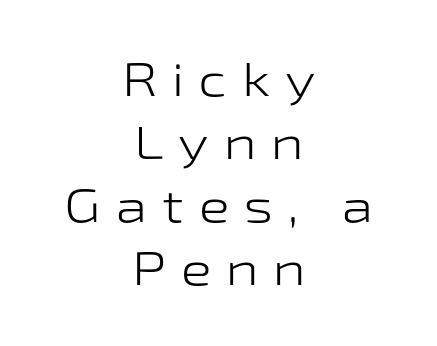
Unlike italic type, these characters show no tilt at all. Reading down the column, the eye jumps a familiar distance to each next line. Weight class: somewhere from thin through regular. Stroke terminals: plain, sans-serif. Type without underlining. Compared with a flush-left layout, this one balances lines on the center instead.
